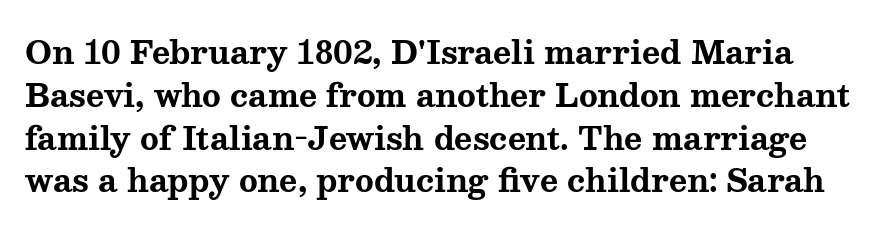
{"serif": "yes", "italic": "no", "bold": "yes", "weight": "bold", "width": "wide", "stroke_contrast": "medium", "x_height": "medium", "monospaced": "no", "underline": "no", "line_spacing": "normal", "line_spacing_ratio": 1.38, "letter_spacing": "normal", "letter_spacing_em": 0.0, "glyph_px": 31}
